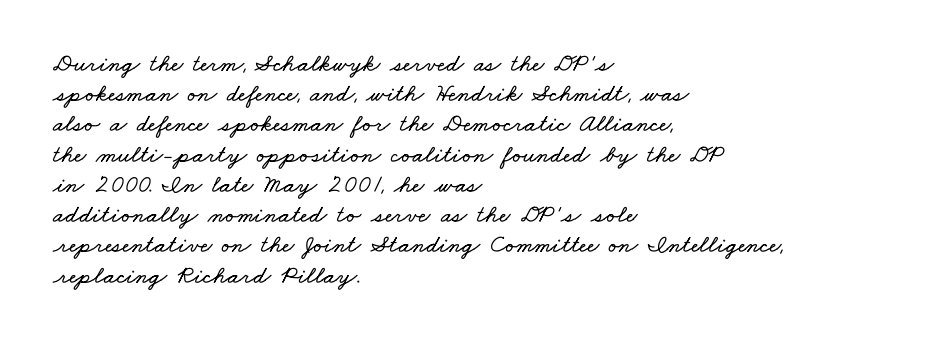
{"underline": "no", "align": "left", "line_spacing_ratio": 1.21, "letter_spacing": "normal", "letter_spacing_em": 0.0, "glyph_px": 25}
